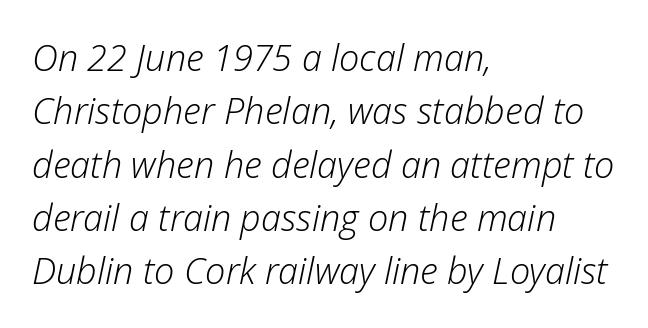
Rendered with sloped, italic letterforms. The rag falls on the right side of this text block. These glyphs show unthickened strokes, regular width or finer. Check under the words: just untouched page. Horizontal bands of white between lines are of average thickness. Looks like regular typesetting: each glyph gets only the width it needs.
